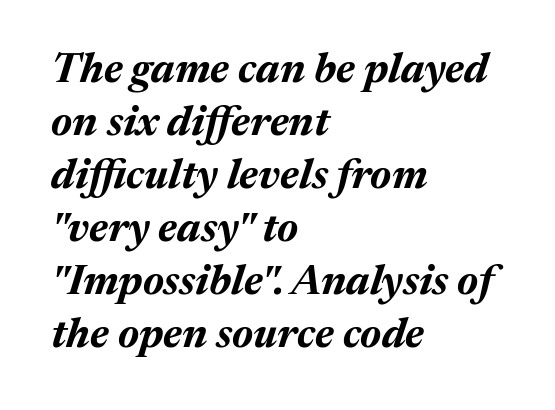
You could not count columns in this text — the font is proportionally spaced. Each glyph is drawn with heavy, bold strokes. Each word holds together tightly as a unit, with standard inter-letter gaps. One-word summary of the alignment: left.
